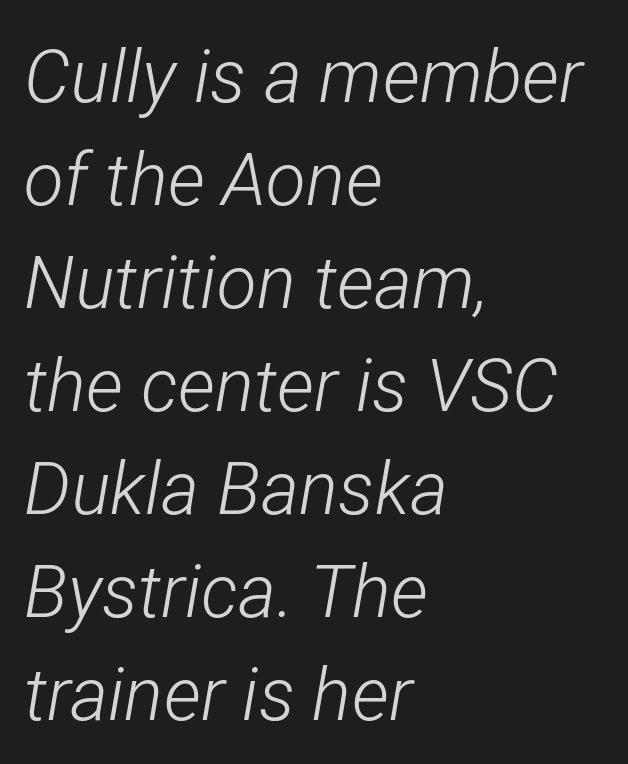
The image shows 73 px light, condensed type, italic (leaning right); set left-aligned, normal line spacing (1.41x), normal letter spacing, not underlined; low stroke contrast and a medium x-height.
